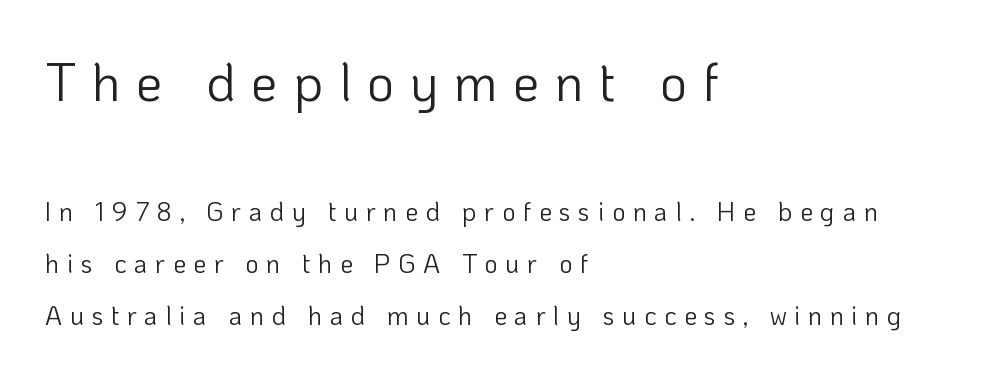
Q: Is the text bold? A: No.
Q: Is the text italic (slanted)? A: No, it is upright.
Q: Is the typeface a serif or a sans-serif typeface? A: Sans-serif.
Q: Is the text underlined? A: No.
Q: How is the paragraph aligned? A: Left-aligned.
Q: Is the spacing between letters normal or unusually wide? A: Unusually wide.
Q: Is the spacing between lines tight, normal or loose? A: Loose.
Q: Which block of text is set in a larger size, the first (top) or the second (bottom)? A: The first (top) one.
Q: Width (condensed, normal, or wide)? A: Normal.
Q: Stroke contrast? A: Low.
Q: x-height? A: Medium.
Q: Monospaced? A: No.
